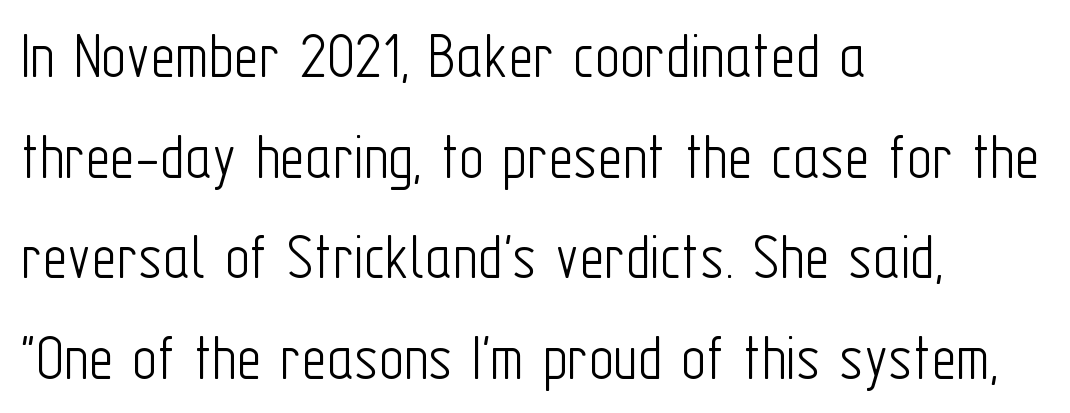
{"serif": "no", "italic": "no", "bold": "no", "weight": "light", "width": "condensed", "stroke_contrast": "low", "x_height": "medium", "monospaced": "no", "underline": "no", "align": "left", "line_spacing": "normal", "line_spacing_ratio": 1.48, "letter_spacing": "normal", "letter_spacing_em": 0.0, "glyph_px": 68}
